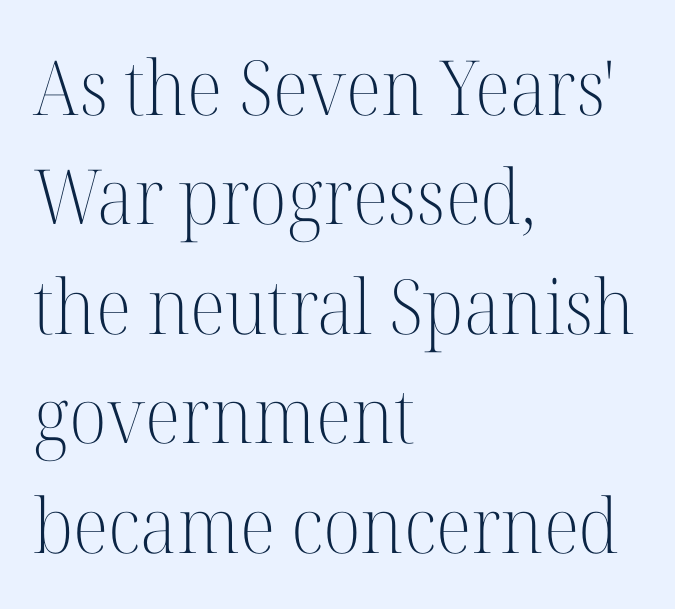
The lettering stays uniformly vertical, giving the passage a roman look. Regarding leading, the lines here are spaced in the standard way. The characters are drawn with everyday or finer stroke widths. Glance below the letters and you will spot only blank space.
